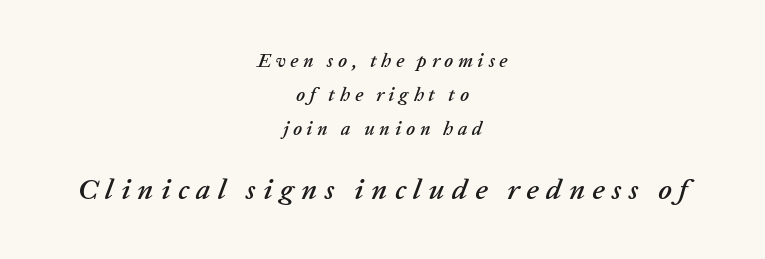
Q: Is the text italic (slanted)? A: Yes, it leans right by about 20 degrees.
Q: Is the text underlined? A: No.
Q: How is the paragraph aligned? A: Centered.
Q: Is the spacing between letters normal or unusually wide? A: Unusually wide.
Q: Which block of text is set in a larger size, the first (top) or the second (bottom)? A: The second (bottom) one.
Q: Width (condensed, normal, or wide)? A: Normal.
Q: Stroke contrast? A: Low.
Q: x-height? A: Medium.
Q: Monospaced? A: No.
